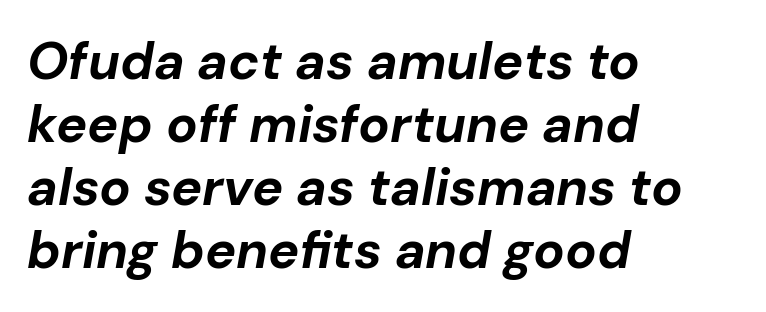
Q: Is the text bold? A: Yes.
Q: Is the text italic (slanted)? A: Yes, it leans right by about 10 degrees.
Q: Is the text underlined? A: No.
Q: How is the paragraph aligned? A: Left-aligned.
Q: Is the spacing between letters normal or unusually wide? A: Normal.
Q: Width (condensed, normal, or wide)? A: Normal.
Q: Stroke contrast? A: Low.
Q: x-height? A: Medium.
Q: Monospaced? A: No.
